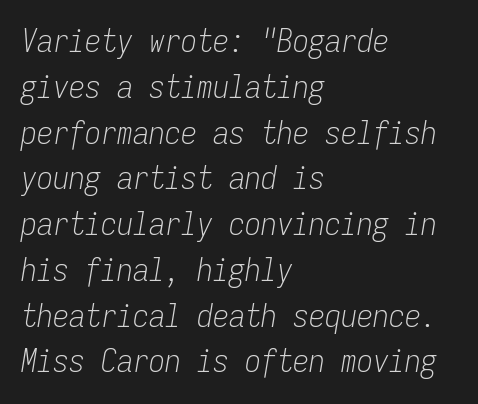
The image shows 32 px light, condensed type, italic (leaning right), monospaced; set left-aligned, normal line spacing (1.43x), normal letter spacing, not underlined; low stroke contrast and a medium x-height.
